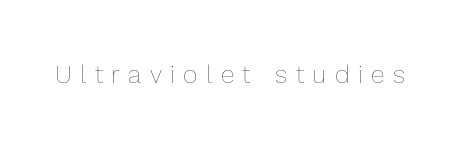
This rendering features lettering with no underline. This reads as an unemphasized weight, regular at the heaviest. Display-style spreading of the glyphs; the letterfit is very open. This is roman type, the default non-slanted kind.
